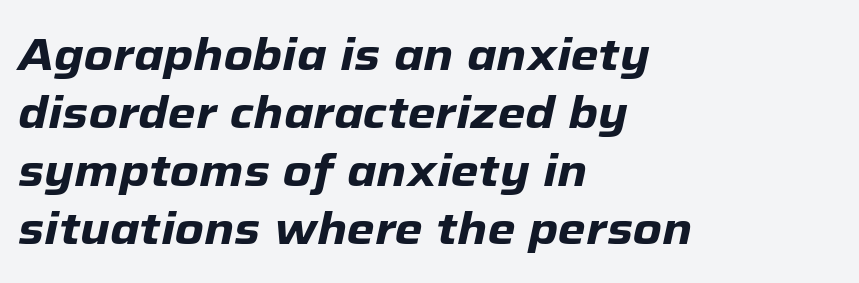
{"italic": "yes", "lean": "right", "slant_degrees": 12, "bold": "yes", "weight": "heavy", "width": "normal", "stroke_contrast": "low", "x_height": "medium", "monospaced": "no", "underline": "no", "align": "left", "line_spacing": "normal", "line_spacing_ratio": 1.29, "letter_spacing": "normal", "letter_spacing_em": 0.0, "glyph_px": 45}
